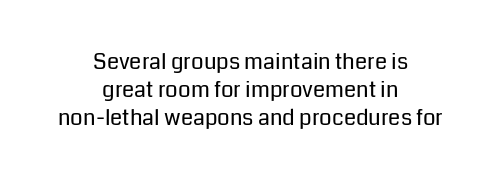
These glyphs show unthickened strokes, regular width or finer. Tracking here is standard; glyphs follow each other at the usual distance. Beneath every word, the page is bare. Style check: upright. Honestly, the row spacing looks completely unremarkable. Does the copy run flush right? No — it is centered line by line.
